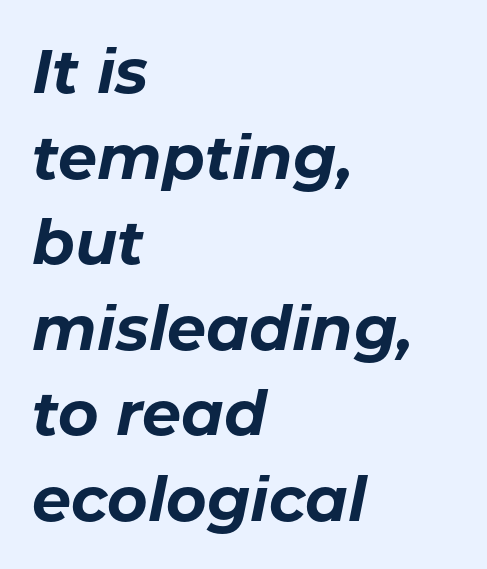
{"italic": "yes", "lean": "right", "slant_degrees": 11, "bold": "yes", "weight": "bold", "width": "normal", "stroke_contrast": "low", "x_height": "medium", "monospaced": "no", "underline": "no", "align": "left", "line_spacing": "normal", "line_spacing_ratio": 1.38, "letter_spacing": "normal", "letter_spacing_em": 0.0, "glyph_px": 62}
